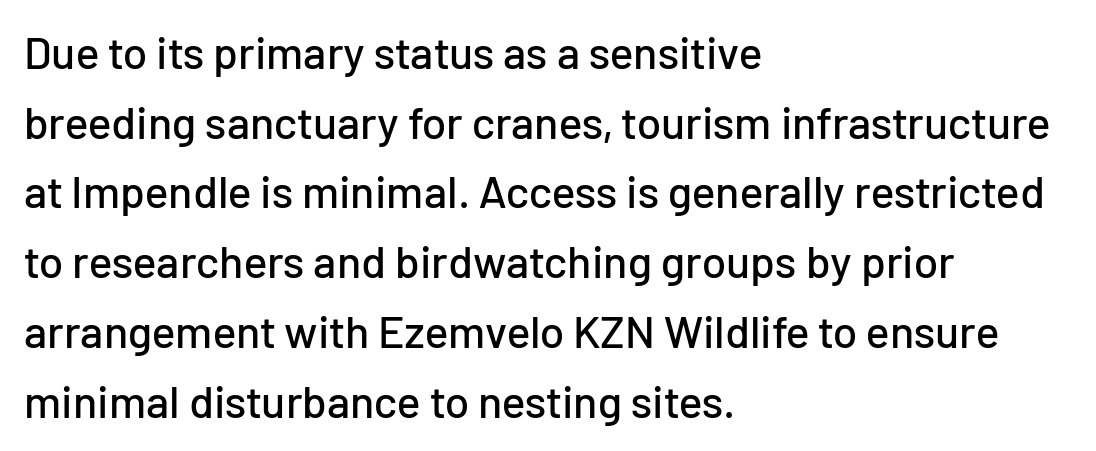
{"serif": "no", "italic": "no", "width": "normal", "stroke_contrast": "low", "x_height": "medium", "monospaced": "no", "underline": "no", "align": "left", "line_spacing": "normal", "line_spacing_ratio": 1.55, "letter_spacing": "normal", "letter_spacing_em": 0.0, "glyph_px": 45}
